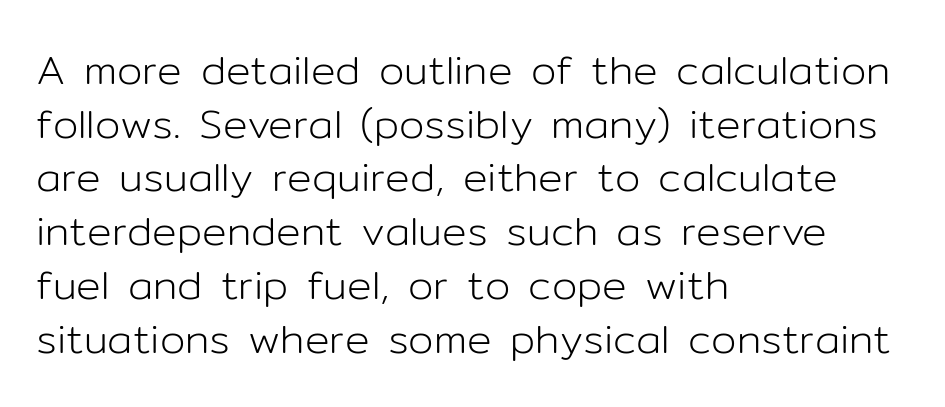
The type sits square on the baseline with zero lean. The face looks like a standard text weight, possibly lighter. Nothing sits at the stroke ends, so this counts as sans-serif. What stands out about the letter spacing? Nothing — it is the standard amount.
